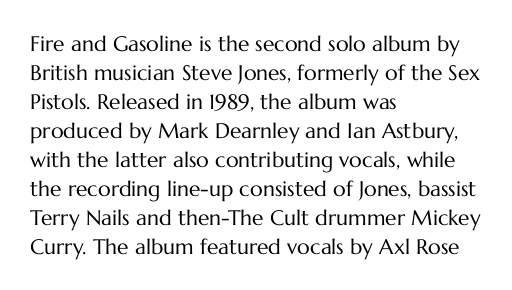
Q: Is the text bold? A: No.
Q: Is the text italic (slanted)? A: No, it is upright.
Q: Is the text underlined? A: No.
Q: How is the paragraph aligned? A: Left-aligned.
Q: Is the spacing between letters normal or unusually wide? A: Normal.
Q: Is the spacing between lines tight, normal or loose? A: Normal.
